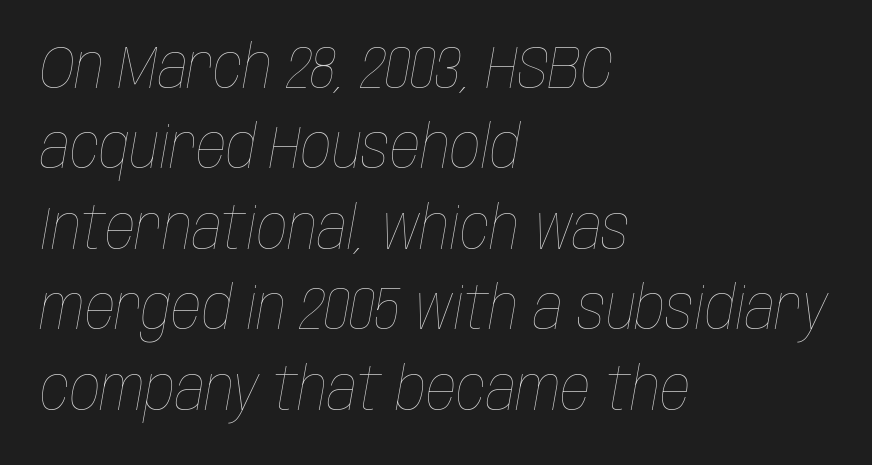
Vertical spacing — default. The gap between lines stays unmarked. Words appear dense and cohesive because spacing is normal. You can tell it's italic because the verticals aren't actually vertical. The compositor pushed each line to the left boundary. Varying glyph widths throughout — classic text-font behaviour.
